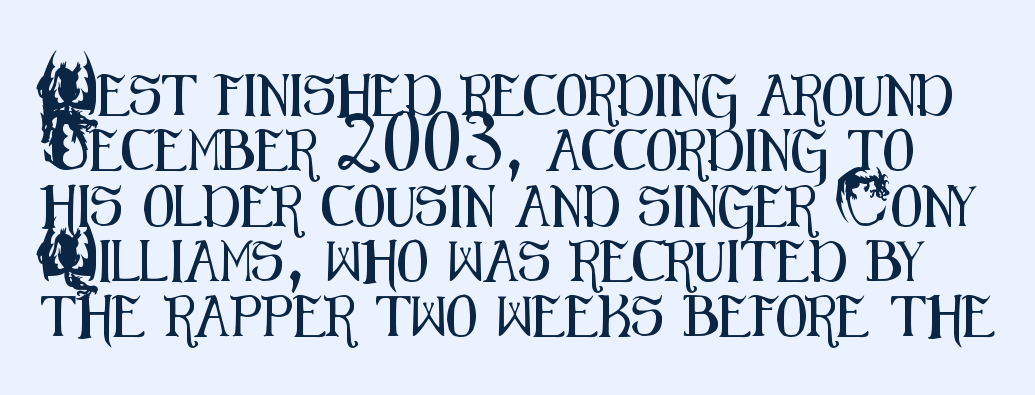
Q: Is the text italic (slanted)? A: No, it is upright.
Q: Is the typeface a serif or a sans-serif typeface? A: Sans-serif.
Q: Is the text underlined? A: No.
Q: Is the spacing between letters normal or unusually wide? A: Normal.
Q: Is the spacing between lines tight, normal or loose? A: Normal.
Q: Width (condensed, normal, or wide)? A: Condensed.
Q: Stroke contrast? A: Medium.
Q: x-height? A: Small.
Q: Monospaced? A: No.
